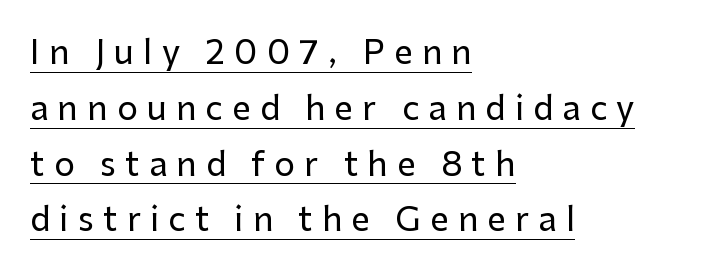
Q: Is the text italic (slanted)? A: No, it is upright.
Q: Is the typeface a serif or a sans-serif typeface? A: Sans-serif.
Q: Is the text underlined? A: Yes.
Q: How is the paragraph aligned? A: Left-aligned.
Q: Is the spacing between letters normal or unusually wide? A: Unusually wide.
Q: Is the spacing between lines tight, normal or loose? A: Normal.
Q: Width (condensed, normal, or wide)? A: Normal.
Q: Stroke contrast? A: Low.
Q: x-height? A: Medium.
Q: Monospaced? A: No.
